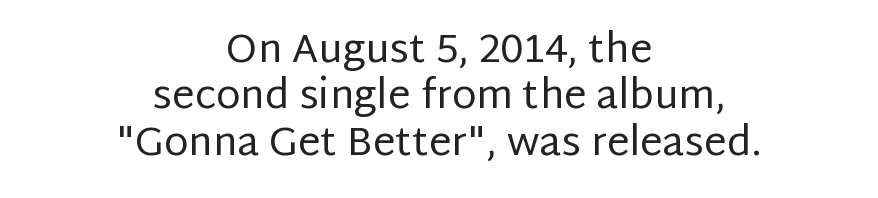
Q: Is the text bold? A: No.
Q: Is the text italic (slanted)? A: No, it is upright.
Q: Is the typeface a serif or a sans-serif typeface? A: Sans-serif.
Q: Is the text underlined? A: No.
Q: How is the paragraph aligned? A: Centered.
Q: Is the spacing between letters normal or unusually wide? A: Normal.
Q: Width (condensed, normal, or wide)? A: Normal.
Q: Stroke contrast? A: Low.
Q: x-height? A: Large.
Q: Monospaced? A: No.
